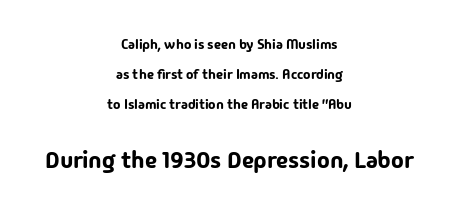
The image shows 24 px text type, upright; set centered, loose line spacing (2.15x), normal letter spacing, not underlined; the second (bottom) block is 1.71x larger.
